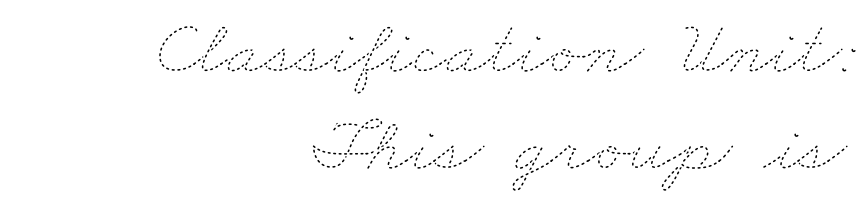
The letters advance in unequal steps, a hallmark of proportional type. This rendering leaves character spacing at its baseline value. If you drew a ruler down the right edge, every line would touch it. Type without underlining.
